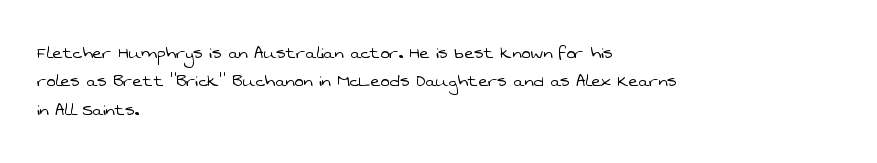
Q: Is the text bold? A: No.
Q: Is the text underlined? A: No.
Q: How is the paragraph aligned? A: Left-aligned.
Q: Is the spacing between letters normal or unusually wide? A: Normal.
Q: Is the spacing between lines tight, normal or loose? A: Normal.
